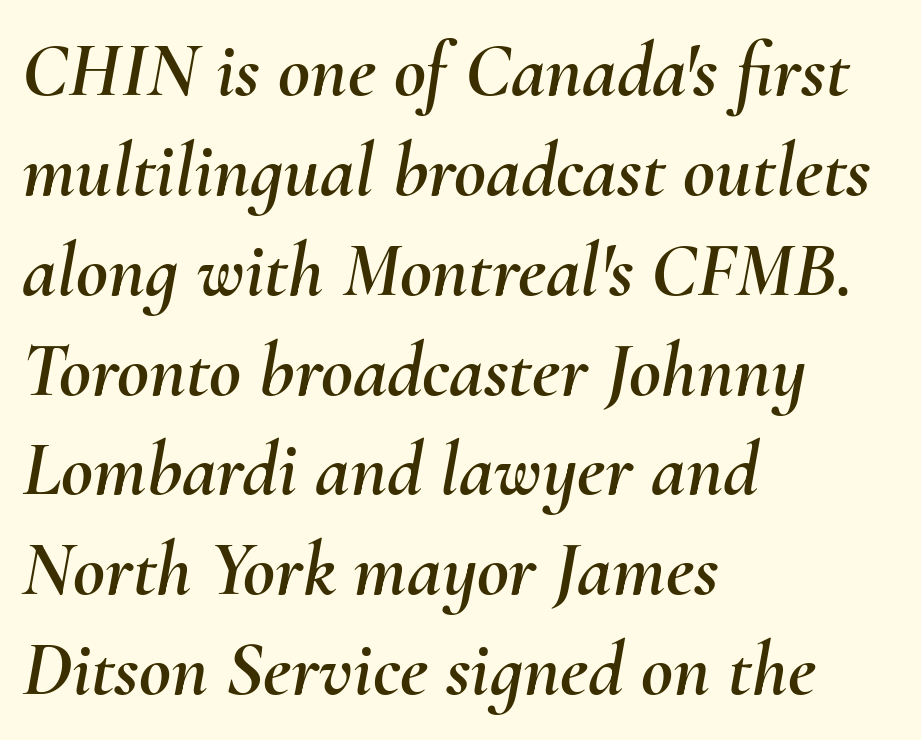
The image shows 78 px text type, italic (leaning right); set left-aligned, normal line spacing (1.28x), normal letter spacing, not underlined; medium stroke contrast and a small x-height.
